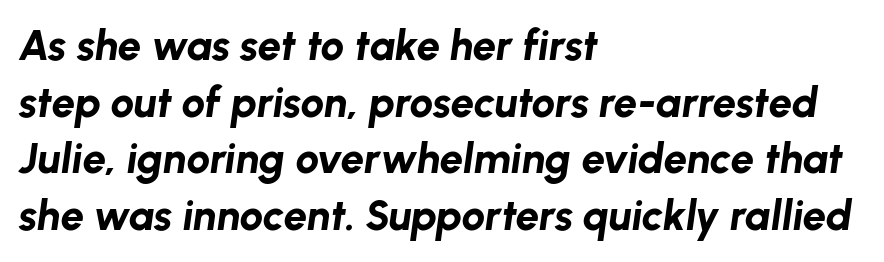
{"italic": "yes", "lean": "right", "slant_degrees": 8, "bold": "yes", "weight": "bold", "width": "normal", "stroke_contrast": "low", "x_height": "medium", "monospaced": "no", "underline": "no", "align": "left", "line_spacing": "normal", "line_spacing_ratio": 1.35, "letter_spacing": "normal", "letter_spacing_em": 0.0, "glyph_px": 42}
